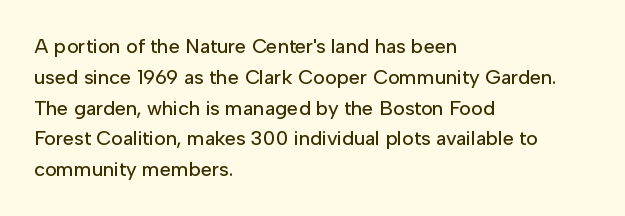
The image shows 20 px text type, upright; set left-aligned, normal line spacing (1.54x), normal letter spacing, not underlined.
